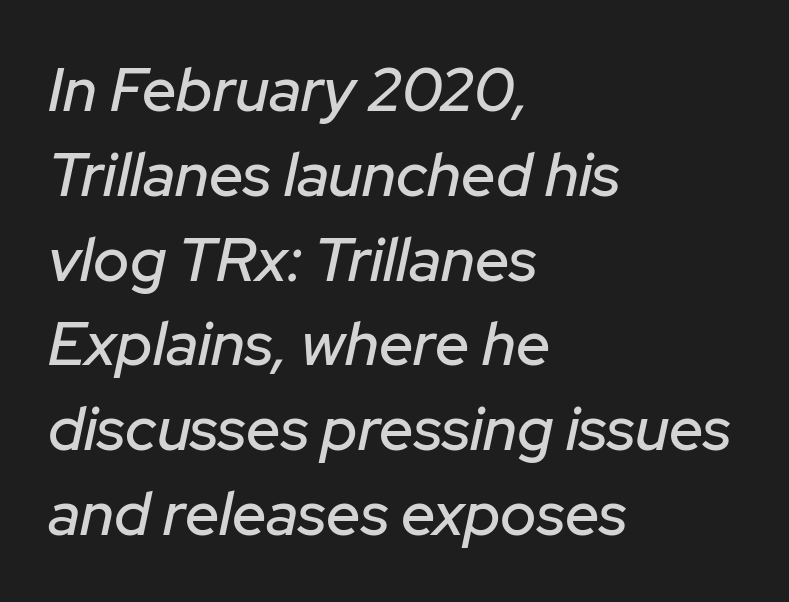
{"italic": "yes", "lean": "right", "slant_degrees": 12, "width": "normal", "stroke_contrast": "low", "x_height": "medium", "monospaced": "no", "underline": "no", "align": "left", "line_spacing": "normal", "line_spacing_ratio": 1.39, "letter_spacing": "normal", "letter_spacing_em": 0.0, "glyph_px": 61}
